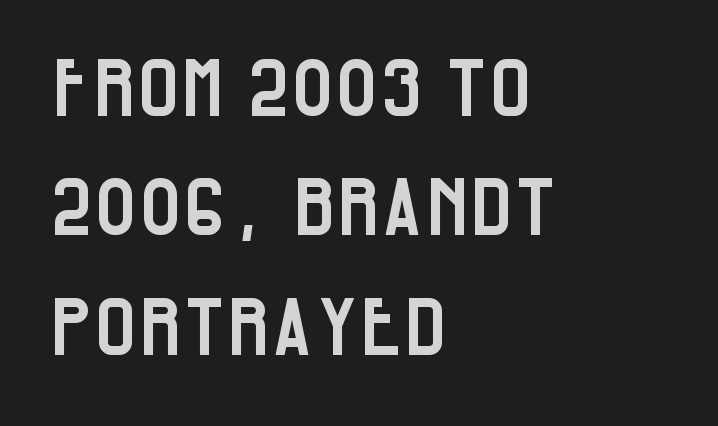
The passage shown stacks its lines at a standard gap. The passage shown is typeset with a sans-serif family. Spacing verdict: proportional, widths tailored to each character. In terms of letterspacing, this is plain default setting. Italic: no, the glyphs are upright roman. Every row of glyphs begins at an identical x-position on the left.
